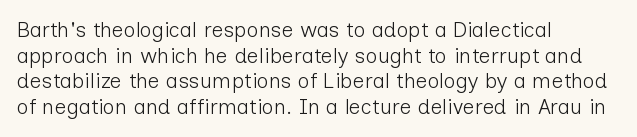
Q: Is the text bold? A: No.
Q: Is the text italic (slanted)? A: No, it is upright.
Q: Is the text underlined? A: No.
Q: How is the paragraph aligned? A: Left-aligned.
Q: Is the spacing between letters normal or unusually wide? A: Normal.
